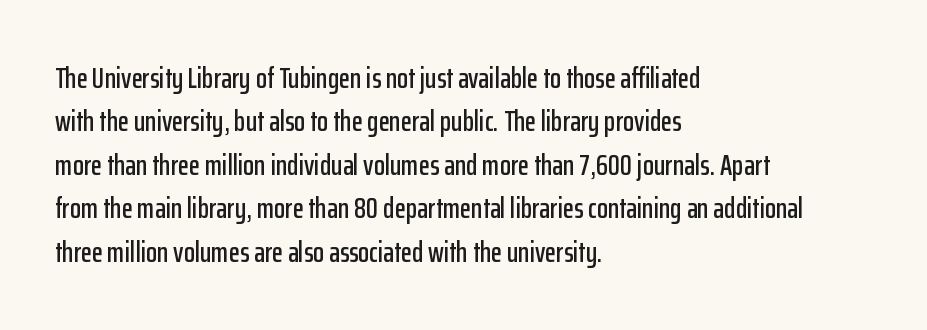
Q: Is the text italic (slanted)? A: No, it is upright.
Q: Is the typeface a serif or a sans-serif typeface? A: Sans-serif.
Q: Is the text underlined? A: No.
Q: How is the paragraph aligned? A: Left-aligned.
Q: Is the spacing between letters normal or unusually wide? A: Normal.
Q: Is the spacing between lines tight, normal or loose? A: Normal.
Q: Width (condensed, normal, or wide)? A: Condensed.
Q: Stroke contrast? A: Low.
Q: x-height? A: Medium.
Q: Monospaced? A: No.
